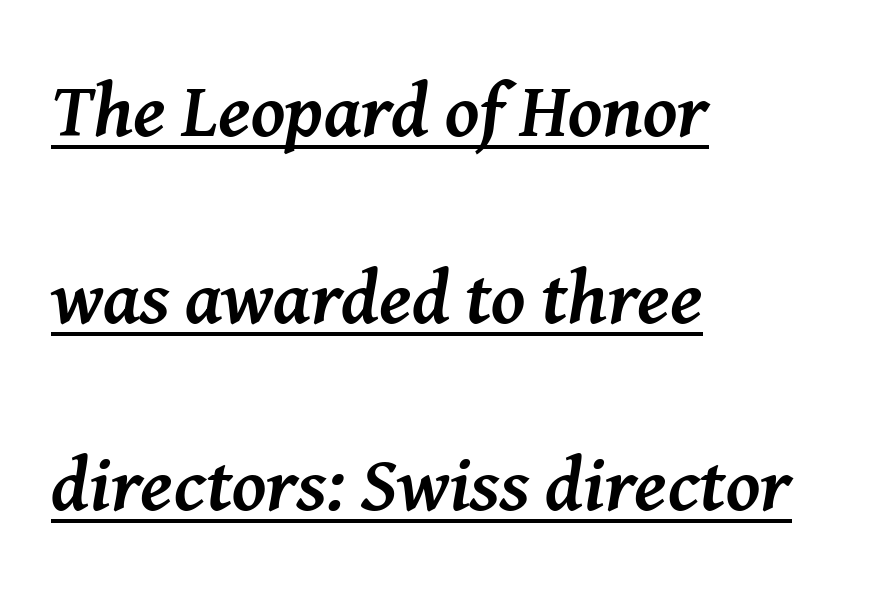
This block would shrink considerably if given ordinary leading; it's expanded now. Looking at the ascenders, they clearly lean. Visually the block forms a straight wall on the left and a jagged coastline on the right. Does the type have serifs? Yes, each stem ends in a small foot. Like a heading marked for emphasis, these lines bear an underscore. You could not count columns in this text — the font is proportionally spaced.
